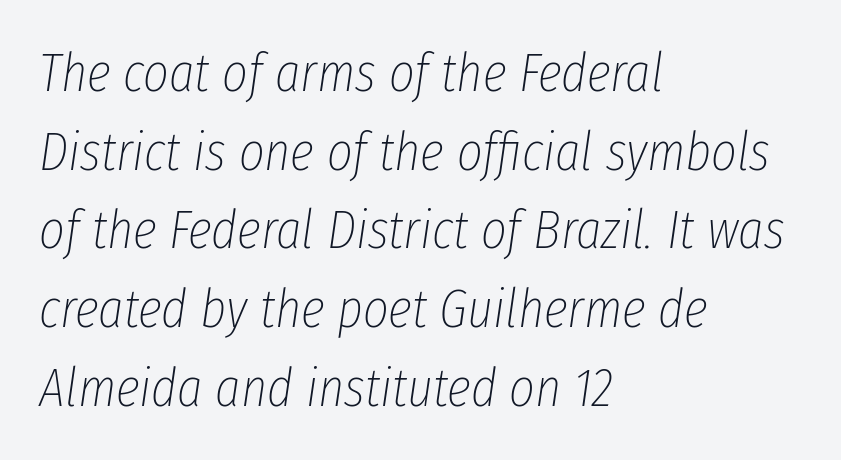
The image shows 55 px thin, condensed type, italic (leaning right); set left-aligned, normal line spacing (1.43x), normal letter spacing, not underlined; low stroke contrast and a medium x-height.
